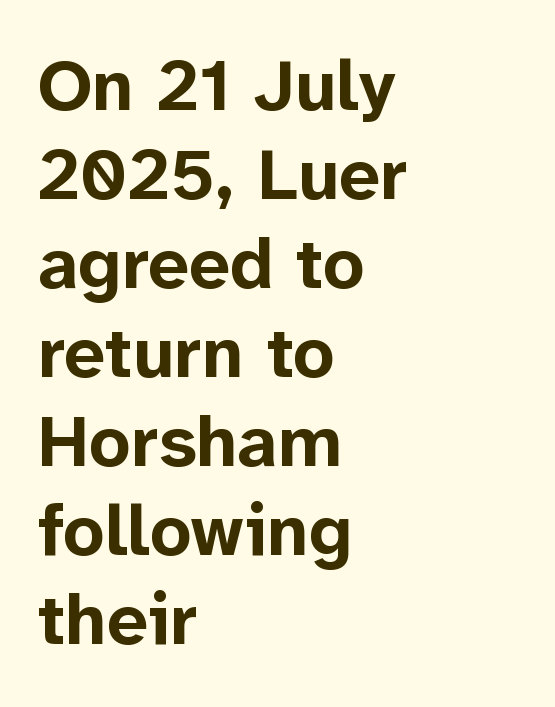
Q: Is the text bold? A: Yes.
Q: Is the text italic (slanted)? A: No, it is upright.
Q: Is the typeface a serif or a sans-serif typeface? A: Sans-serif.
Q: Is the text underlined? A: No.
Q: How is the paragraph aligned? A: Left-aligned.
Q: Is the spacing between letters normal or unusually wide? A: Normal.
Q: Width (condensed, normal, or wide)? A: Normal.
Q: Stroke contrast? A: Low.
Q: x-height? A: Medium.
Q: Monospaced? A: No.
